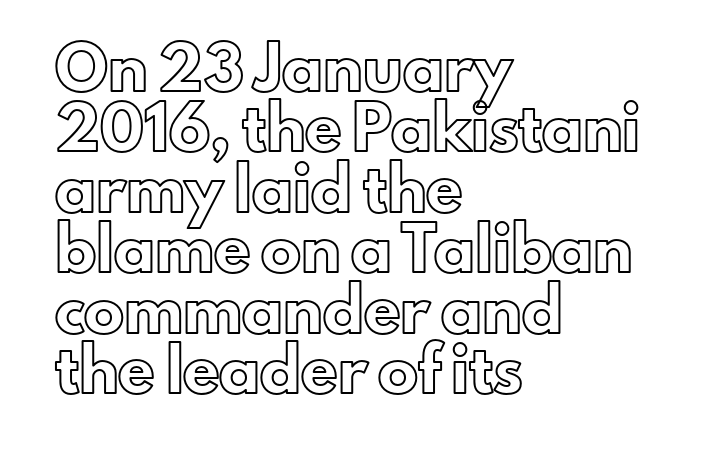
{"italic": "no", "width": "normal", "x_height": "small", "monospaced": "no", "underline": "no", "align": "left", "line_spacing": "normal", "line_spacing_ratio": 1.51, "letter_spacing": "normal", "letter_spacing_em": 0.0, "glyph_px": 40}
